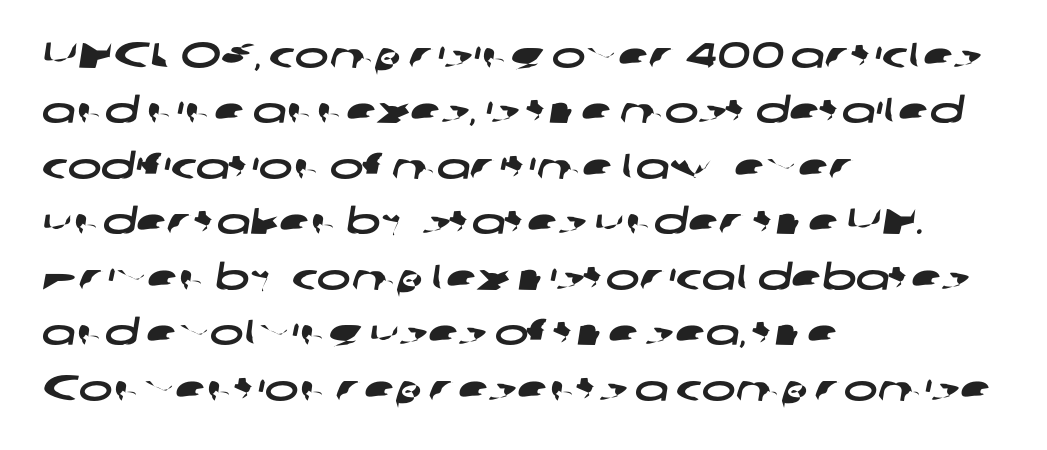
The image shows 36 px wide sans-serif type; set left-aligned, normal line spacing (1.54x), normal letter spacing, not underlined; low stroke contrast and a medium x-height.
